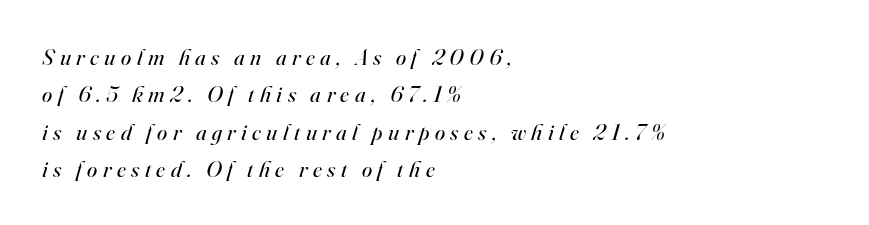
{"italic": "yes", "lean": "right", "slant_degrees": 16, "bold": "no", "underline": "no", "align": "left", "line_spacing": "normal", "line_spacing_ratio": 1.62, "letter_spacing": "wide", "letter_spacing_em": 0.24, "glyph_px": 23}
